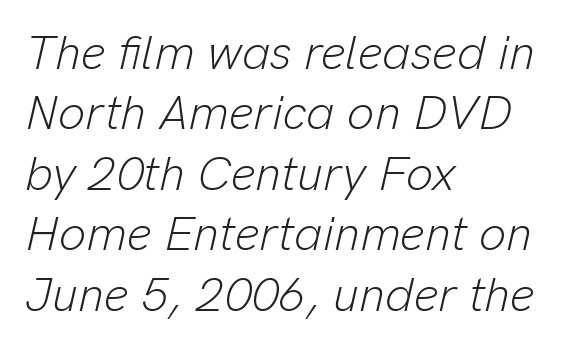
Q: Is the text bold? A: No.
Q: Is the text italic (slanted)? A: Yes, it leans right by about 13 degrees.
Q: Is the text underlined? A: No.
Q: How is the paragraph aligned? A: Left-aligned.
Q: Is the spacing between letters normal or unusually wide? A: Normal.
Q: Is the spacing between lines tight, normal or loose? A: Normal.
Q: Width (condensed, normal, or wide)? A: Normal.
Q: Stroke contrast? A: Low.
Q: x-height? A: Medium.
Q: Monospaced? A: No.
